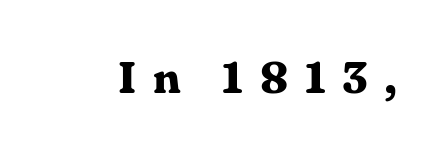
Just letters on the line, the space beneath them empty. Spacing verdict: proportional, widths tailored to each character. The typography opts for an upright posture over an oblique one. This rendering widens character spacing well past its baseline value. Compared with an ordinary text face, these strokes are far heavier — a full bold. The letters carry serifs — small finishing strokes at the ends of their stems.
